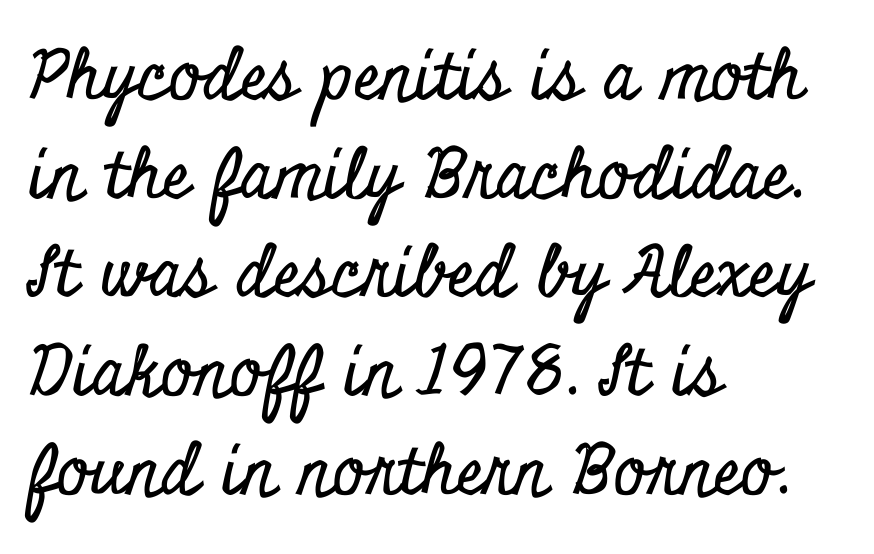
{"serif": "yes", "width": "condensed", "stroke_contrast": "low", "x_height": "small", "monospaced": "no", "underline": "no", "align": "left", "line_spacing": "normal", "line_spacing_ratio": 1.43, "letter_spacing": "normal", "letter_spacing_em": 0.0, "glyph_px": 69}
